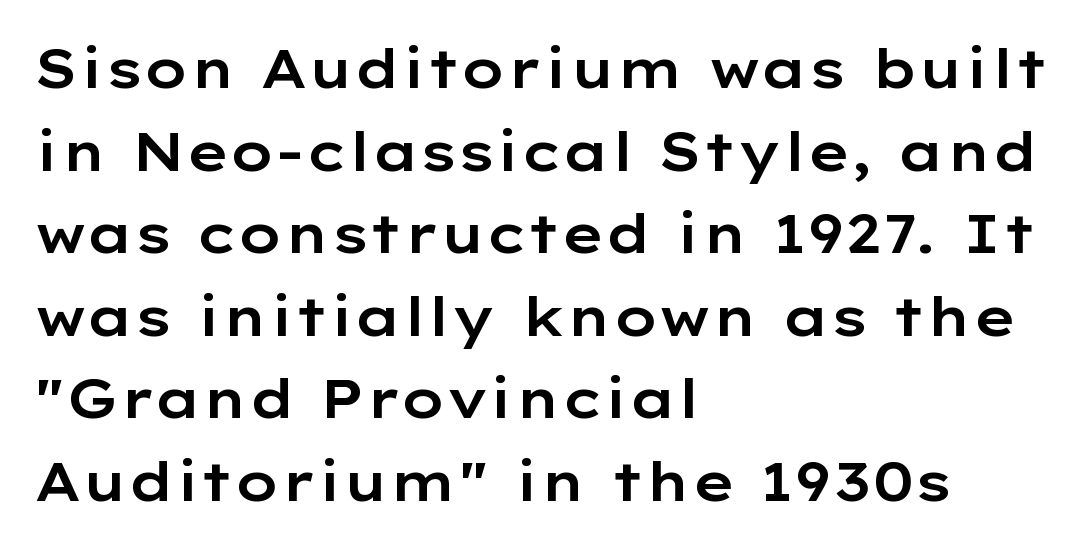
The image shows 54 px wide sans-serif type, upright; set left-aligned, normal line spacing (1.53x), normal letter spacing, not underlined; low stroke contrast and a medium x-height.
